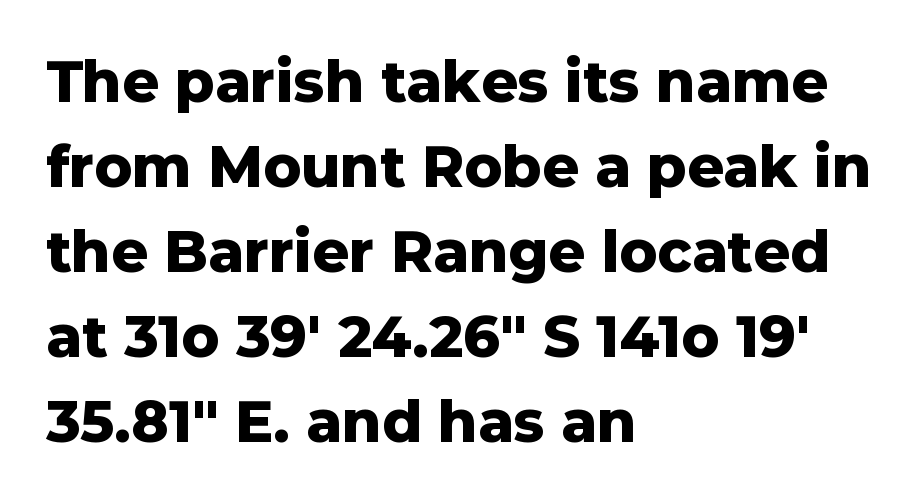
{"serif": "no", "italic": "no", "bold": "yes", "weight": "heavy", "width": "normal", "stroke_contrast": "low", "x_height": "medium", "monospaced": "no", "underline": "no", "align": "left", "line_spacing": "normal", "line_spacing_ratio": 1.49, "letter_spacing": "normal", "letter_spacing_em": 0.0, "glyph_px": 57}
